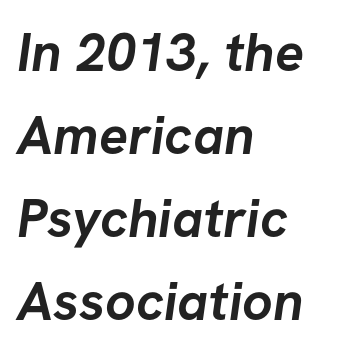
{"serif": "no", "bold": "yes", "weight": "semibold", "width": "normal", "stroke_contrast": "low", "x_height": "medium", "monospaced": "no", "underline": "no", "align": "left", "line_spacing": "normal", "line_spacing_ratio": 1.54, "letter_spacing": "normal", "letter_spacing_em": 0.0, "glyph_px": 54}
